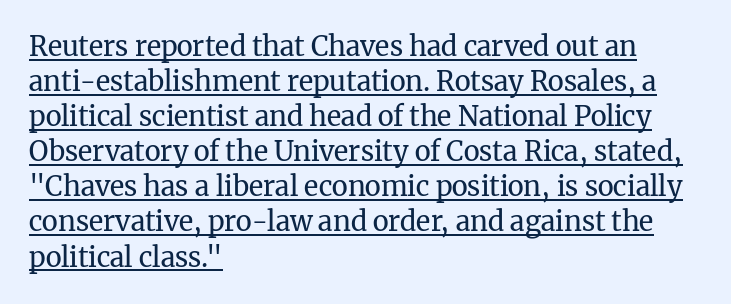
{"italic": "no", "bold": "no", "underline": "yes", "align": "left", "line_spacing": "normal", "line_spacing_ratio": 1.3, "letter_spacing": "normal", "letter_spacing_em": 0.0, "glyph_px": 27}
